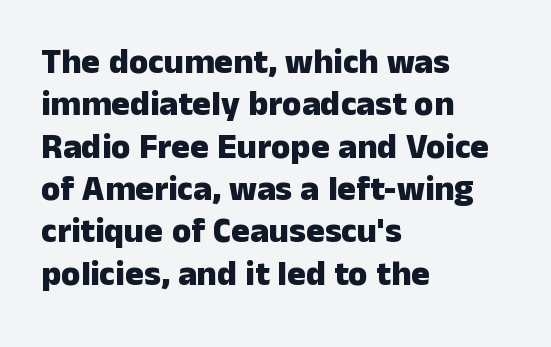
{"serif": "no", "italic": "no", "bold": "yes", "weight": "heavy", "width": "normal", "stroke_contrast": "low", "x_height": "medium", "monospaced": "no", "underline": "no", "align": "left", "line_spacing_ratio": 1.21, "letter_spacing": "normal", "letter_spacing_em": 0.0, "glyph_px": 35}
